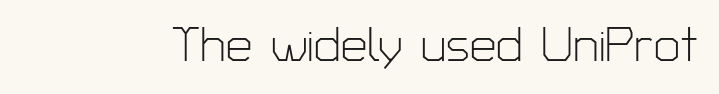
Q: Is the text bold? A: No.
Q: Is the text italic (slanted)? A: No, it is upright.
Q: Is the typeface a serif or a sans-serif typeface? A: Sans-serif.
Q: Is the text underlined? A: No.
Q: Is the spacing between letters normal or unusually wide? A: Normal.
Q: Width (condensed, normal, or wide)? A: Normal.
Q: Stroke contrast? A: Low.
Q: x-height? A: Medium.
Q: Monospaced? A: No.
